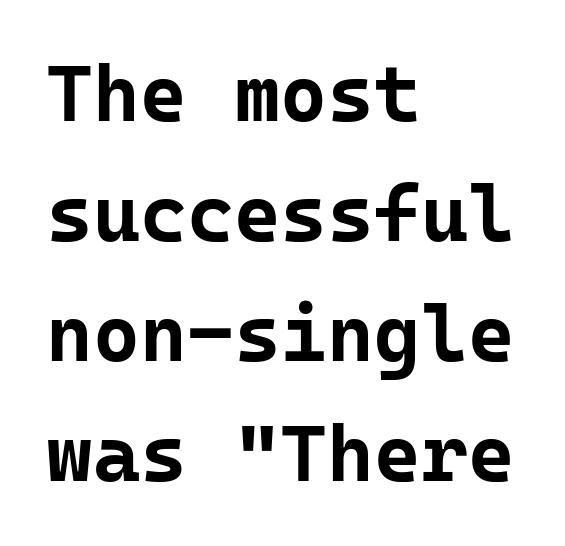
The image shows 80 px bold sans-serif type, upright, monospaced; set left-aligned, normal line spacing (1.5x), normal letter spacing, not underlined; low stroke contrast and a medium x-height.
